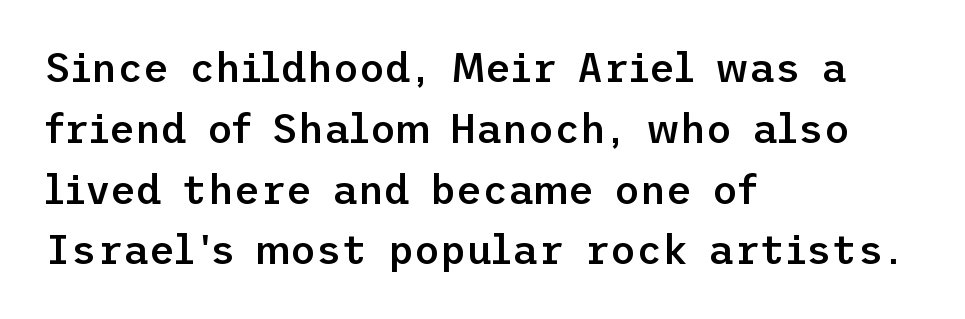
The passage shown is not underscored anywhere. Set as a demibold, roughly 600 on the weight scale. Designer's note — italics off, roman on. Nothing unusual about the tracking: characters are spaced as the font intends. Line spacing here is normal.
